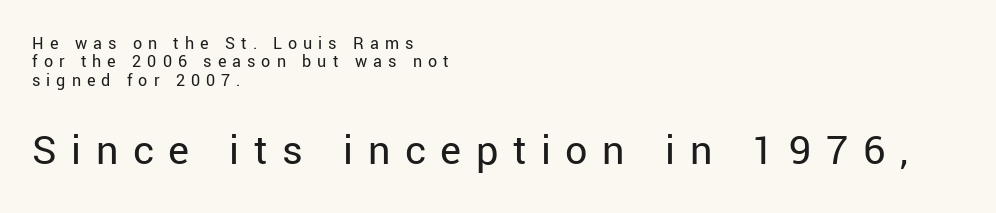
This block would grow much taller if given ordinary leading; it's compressed now. The typesetting does not lean heavy: it is not bold. Spacing verdict: proportional, widths tailored to each character. Bigger letters appear in the bottom chunk; the top chunk is reduced. The foot of each line stays bare and open.
